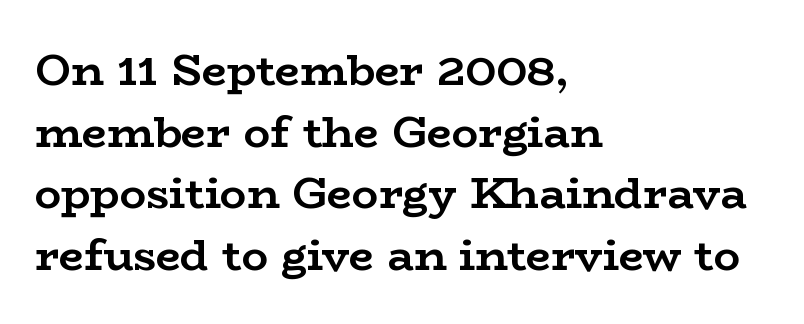
The image shows 44 px semibold, wide serif type, upright; set left-aligned, normal line spacing (1.4x), normal letter spacing, not underlined; low stroke contrast and a medium x-height.
